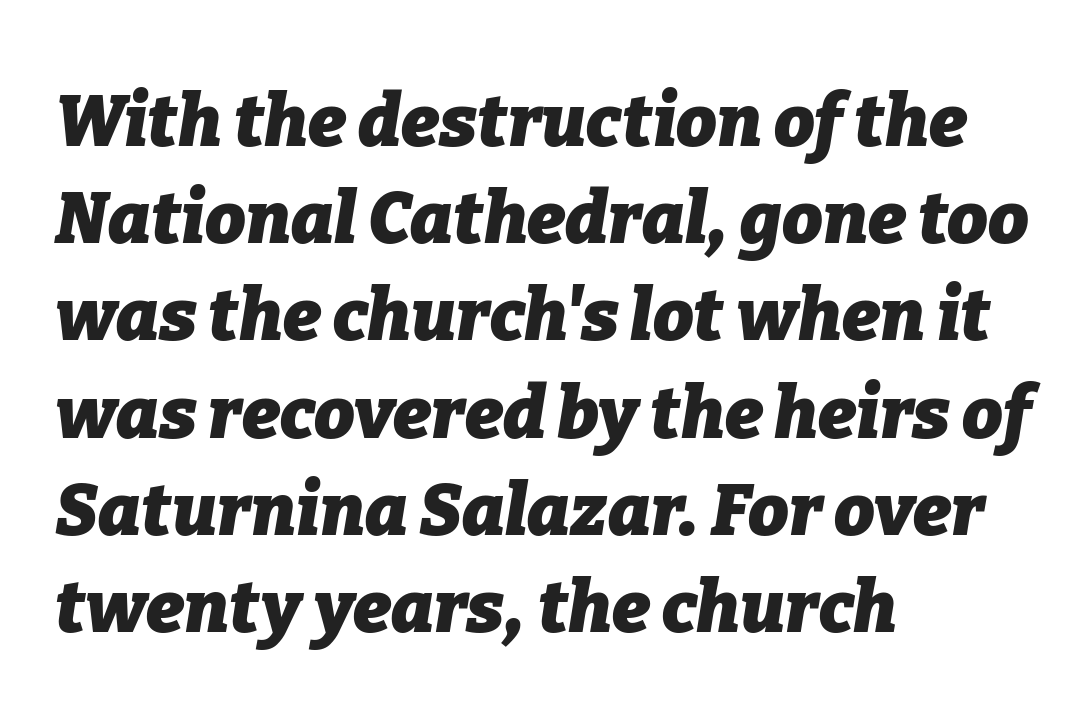
Baseline-to-baseline distance is the conventional proportion of letter height. Leftover space on each line is placed entirely after the last word. Tracking value appears to be zero — textbook default spacing. Stroke thickness is high; the sample reads as a true bold.
